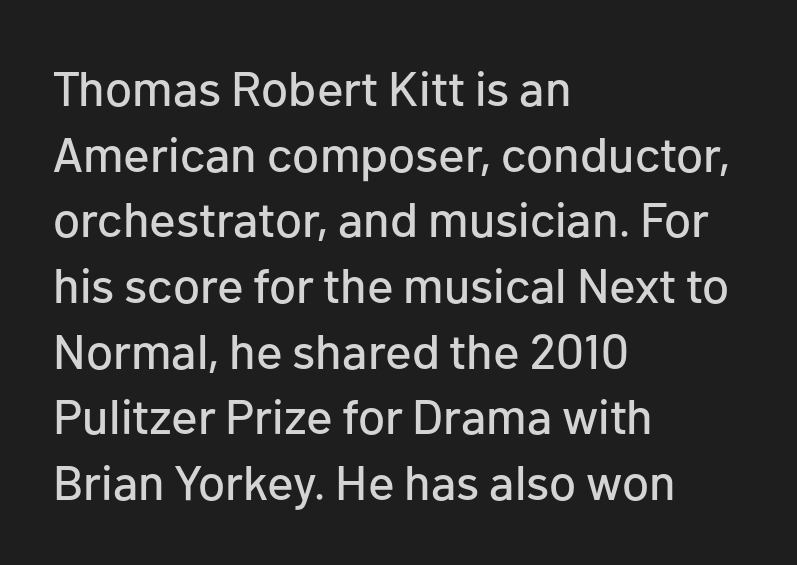
Q: Is the text italic (slanted)? A: No, it is upright.
Q: Is the typeface a serif or a sans-serif typeface? A: Sans-serif.
Q: Is the text underlined? A: No.
Q: How is the paragraph aligned? A: Left-aligned.
Q: Is the spacing between letters normal or unusually wide? A: Normal.
Q: Is the spacing between lines tight, normal or loose? A: Normal.
Q: Width (condensed, normal, or wide)? A: Normal.
Q: Stroke contrast? A: Low.
Q: x-height? A: Medium.
Q: Monospaced? A: No.
